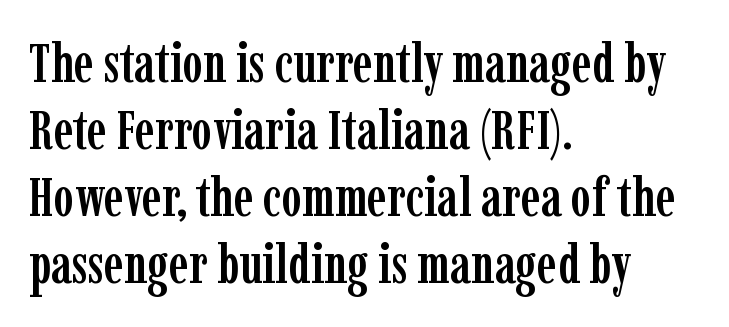
The image shows 55 px condensed serif type, upright; set left-aligned, line spacing 1.22x, normal letter spacing, not underlined; low stroke contrast and a medium x-height.
